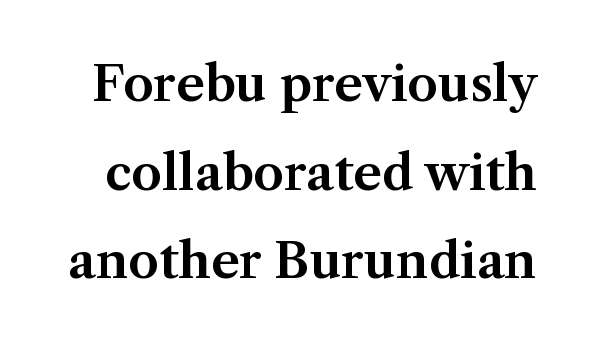
{"serif": "yes", "italic": "no", "width": "normal", "stroke_contrast": "medium", "x_height": "medium", "monospaced": "no", "underline": "no", "line_spacing_ratio": 1.81, "letter_spacing": "normal", "letter_spacing_em": 0.0, "glyph_px": 49}
